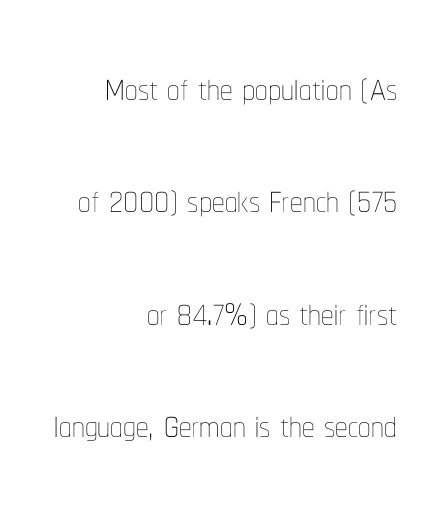
Q: Is the text bold? A: No.
Q: Is the text italic (slanted)? A: No, it is upright.
Q: Is the text underlined? A: No.
Q: How is the paragraph aligned? A: Right-aligned.
Q: Is the spacing between letters normal or unusually wide? A: Normal.
Q: Is the spacing between lines tight, normal or loose? A: Loose.
Q: Width (condensed, normal, or wide)? A: Condensed.
Q: Stroke contrast? A: Low.
Q: x-height? A: Medium.
Q: Monospaced? A: No.
